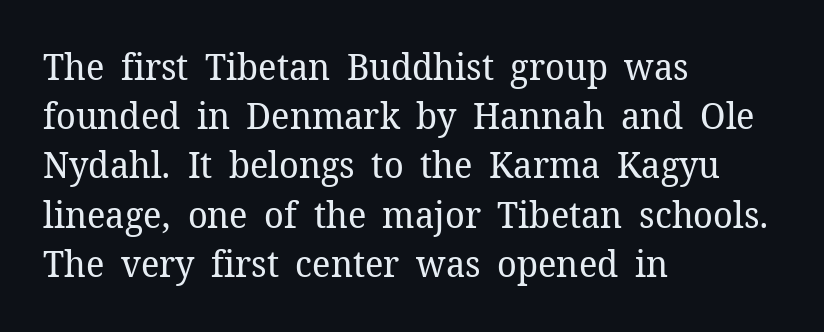
Q: Is the text bold? A: No.
Q: Is the text italic (slanted)? A: No, it is upright.
Q: Is the typeface a serif or a sans-serif typeface? A: Serif.
Q: Is the text underlined? A: No.
Q: How is the paragraph aligned? A: Left-aligned.
Q: Is the spacing between letters normal or unusually wide? A: Normal.
Q: Is the spacing between lines tight, normal or loose? A: Normal.
Q: Width (condensed, normal, or wide)? A: Normal.
Q: Stroke contrast? A: Low.
Q: x-height? A: Medium.
Q: Monospaced? A: No.
